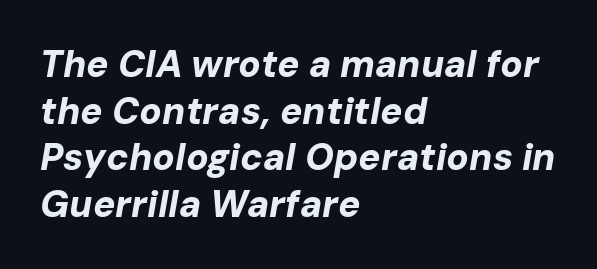
Q: Is the text bold? A: Yes.
Q: Is the text italic (slanted)? A: Yes, it leans right by about 10 degrees.
Q: Is the text underlined? A: No.
Q: How is the paragraph aligned? A: Left-aligned.
Q: Is the spacing between letters normal or unusually wide? A: Normal.
Q: Is the spacing between lines tight, normal or loose? A: Normal.
Q: Width (condensed, normal, or wide)? A: Normal.
Q: Stroke contrast? A: Low.
Q: x-height? A: Medium.
Q: Monospaced? A: No.
